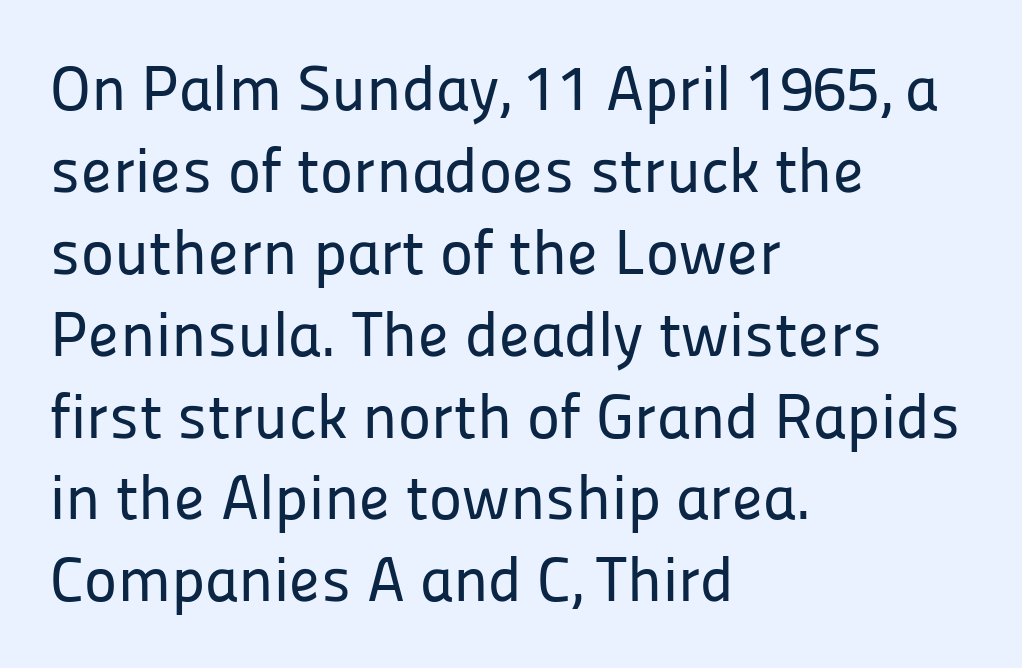
Is this a fixed-width face? No — the glyphs have proportional, varying widths. Vertical spacing — default. A roman cut, with each character standing at attention. The letterforms sit shoulder to shoulder at normal distance. Type without underlining. The letters carry no serifs — their stems end cleanly without finishing strokes.
